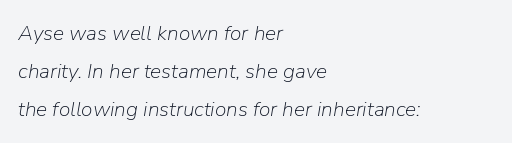
Notice how the passage keeps a crisp vertical edge on the left only. The lettering tilts uniformly, giving the passage an italic look. The words here are not underlined. Nothing heavy about these letters — not bold at all.
